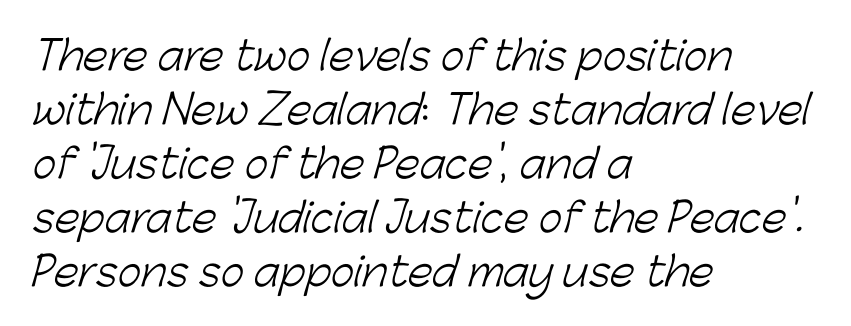
{"serif": "no", "bold": "no", "weight": "light", "width": "normal", "stroke_contrast": "low", "x_height": "medium", "monospaced": "no", "underline": "no", "align": "left", "line_spacing": "normal", "line_spacing_ratio": 1.35, "letter_spacing": "normal", "letter_spacing_em": 0.0, "glyph_px": 40}
